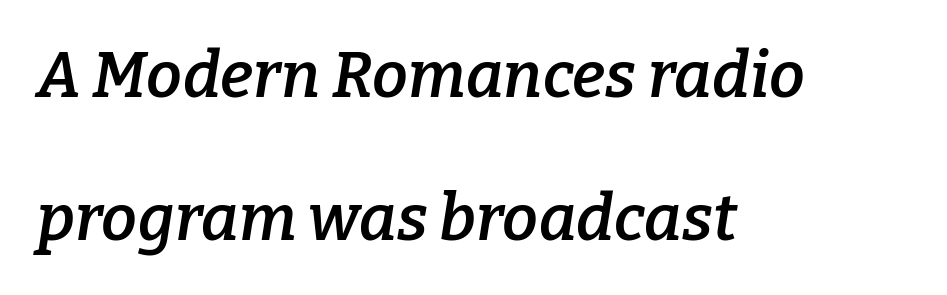
Q: Is the text bold? A: Semi-bold.
Q: Is the text italic (slanted)? A: Yes, it leans right by about 9 degrees.
Q: Is the typeface a serif or a sans-serif typeface? A: Serif.
Q: Is the text underlined? A: No.
Q: How is the paragraph aligned? A: Left-aligned.
Q: Is the spacing between letters normal or unusually wide? A: Normal.
Q: Is the spacing between lines tight, normal or loose? A: Loose.
Q: Width (condensed, normal, or wide)? A: Normal.
Q: Stroke contrast? A: Low.
Q: x-height? A: Medium.
Q: Monospaced? A: No.
